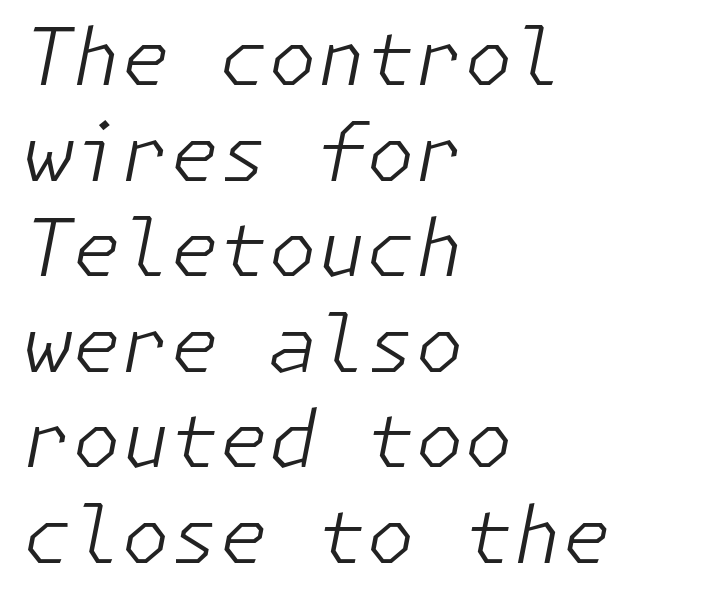
{"italic": "yes", "lean": "right", "slant_degrees": 11, "bold": "no", "weight": "light", "width": "normal", "stroke_contrast": "low", "x_height": "medium", "underline": "no", "align": "left", "line_spacing_ratio": 1.21, "letter_spacing": "normal", "letter_spacing_em": 0.0, "glyph_px": 79}
